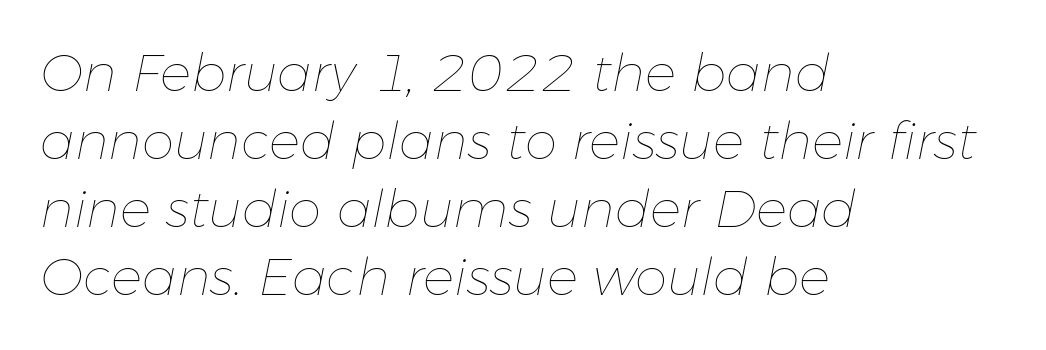
Spacing verdict: proportional, widths tailored to each character. Standard letterfit; no display-style spreading of the glyphs. Yep, that's italic — everything's leaning. The passage shown is not bold in any degree.
